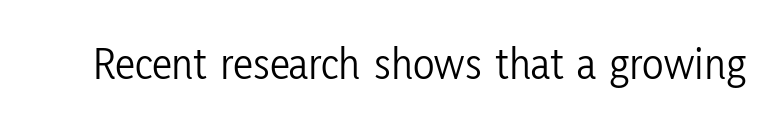
Q: Is the text bold? A: No.
Q: Is the text italic (slanted)? A: No, it is upright.
Q: Is the typeface a serif or a sans-serif typeface? A: Sans-serif.
Q: Is the text underlined? A: No.
Q: Is the spacing between letters normal or unusually wide? A: Normal.
Q: Width (condensed, normal, or wide)? A: Condensed.
Q: Stroke contrast? A: Low.
Q: x-height? A: Medium.
Q: Monospaced? A: No.
